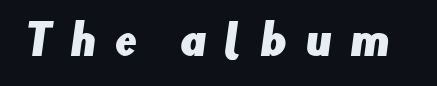
{"serif": "no", "width": "normal", "stroke_contrast": "low", "x_height": "small", "monospaced": "no", "underline": "no", "letter_spacing": "wide", "letter_spacing_em": 0.46, "glyph_px": 40}
